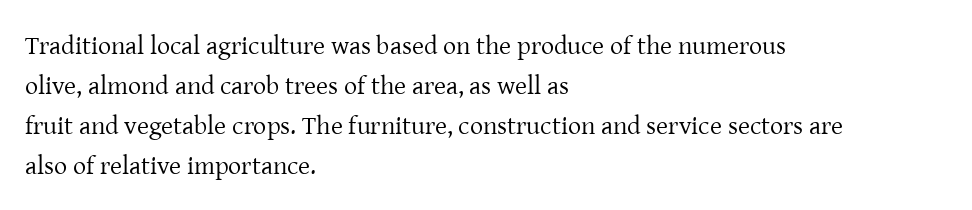
The image shows 26 px text type, upright; set left-aligned, normal line spacing (1.54x), normal letter spacing, not underlined.
